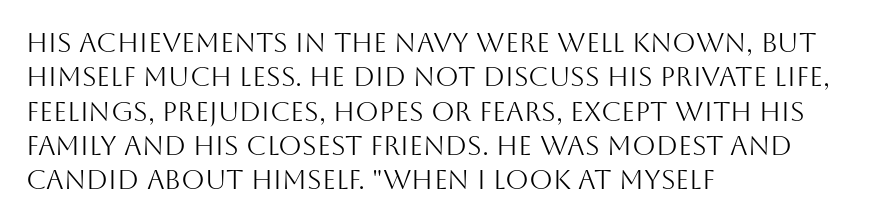
The letterforms sit at book weight or below. Honestly, the letter spacing is just normal — you wouldn't notice it. The type sits square on the baseline with zero lean. Unmarked baselines from the first word to the last. The text block is weighted toward the left margin, trailing off unevenly rightward. The designer left line spacing at the default.
